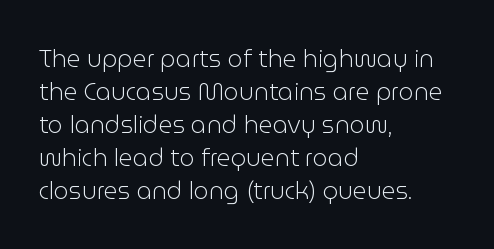
The image shows 24 px text type, upright; set left-aligned, normal line spacing (1.37x), normal letter spacing, not underlined.
